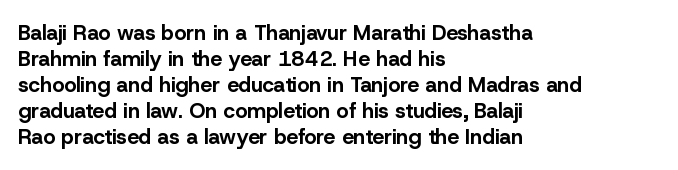
The image shows 21 px bold type, upright; set left-aligned, line spacing 1.24x, normal letter spacing, not underlined.
